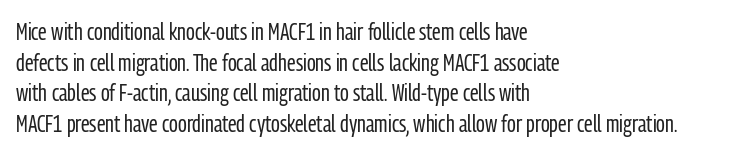
{"italic": "no", "bold": "no", "underline": "no", "align": "left", "line_spacing": "normal", "line_spacing_ratio": 1.28, "letter_spacing": "normal", "letter_spacing_em": 0.0, "glyph_px": 24}
